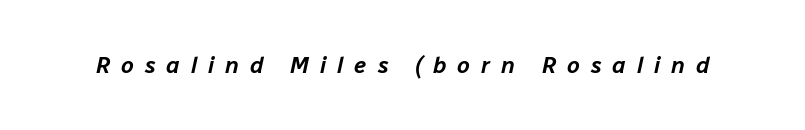
The foot of each line stays bare and open. The lettering tilts uniformly, giving the passage an italic look. What stands out about the letter spacing? Its width — letters are far apart.
